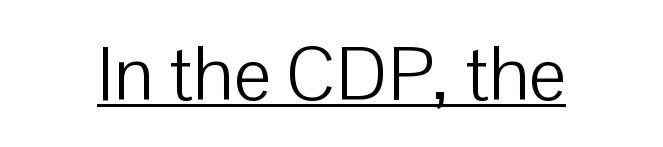
Q: Is the text bold? A: No.
Q: Is the text italic (slanted)? A: No, it is upright.
Q: Is the typeface a serif or a sans-serif typeface? A: Sans-serif.
Q: Is the text underlined? A: Yes.
Q: Is the spacing between letters normal or unusually wide? A: Normal.
Q: Width (condensed, normal, or wide)? A: Normal.
Q: Stroke contrast? A: Low.
Q: x-height? A: Medium.
Q: Monospaced? A: No.
